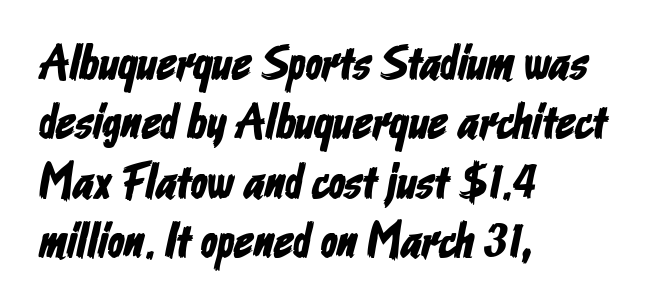
{"serif": "no", "width": "condensed", "stroke_contrast": "low", "x_height": "medium", "monospaced": "no", "underline": "no", "align": "left", "line_spacing_ratio": 1.21, "letter_spacing": "normal", "letter_spacing_em": 0.0, "glyph_px": 49}
